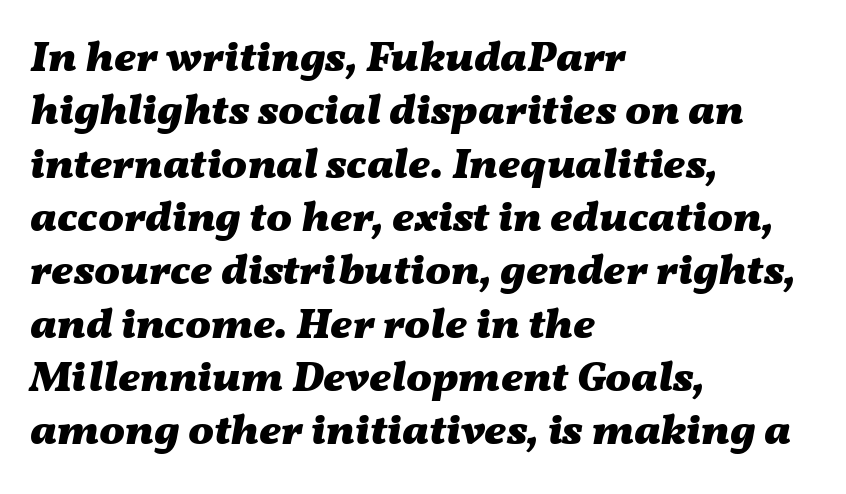
The rendering uses natural spacing where letterforms have individual widths. A typesetter would mark this as italic. Heavy-handed strokes throughout: this text is bold. There is no visible air inserted between adjacent glyphs.
